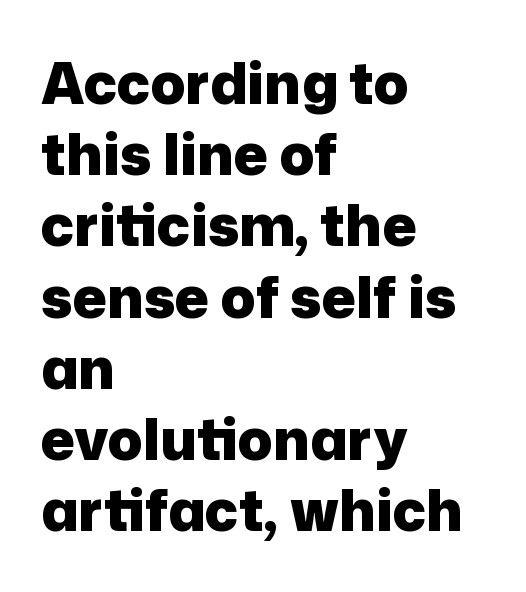
The image shows 57 px heavy sans-serif type, upright; set left-aligned, normal line spacing (1.25x), normal letter spacing, not underlined; low stroke contrast and a medium x-height.
